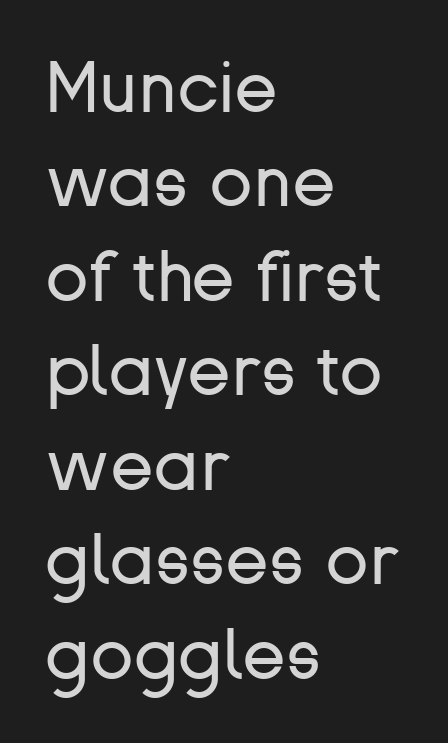
Visually the block forms a straight wall on the left and a jagged coastline on the right. Short note: letters normally spaced. Think standard paragraph weight, or any step lighter than that. Nothing sits at the stroke ends, so this counts as sans-serif. Regular leading.
